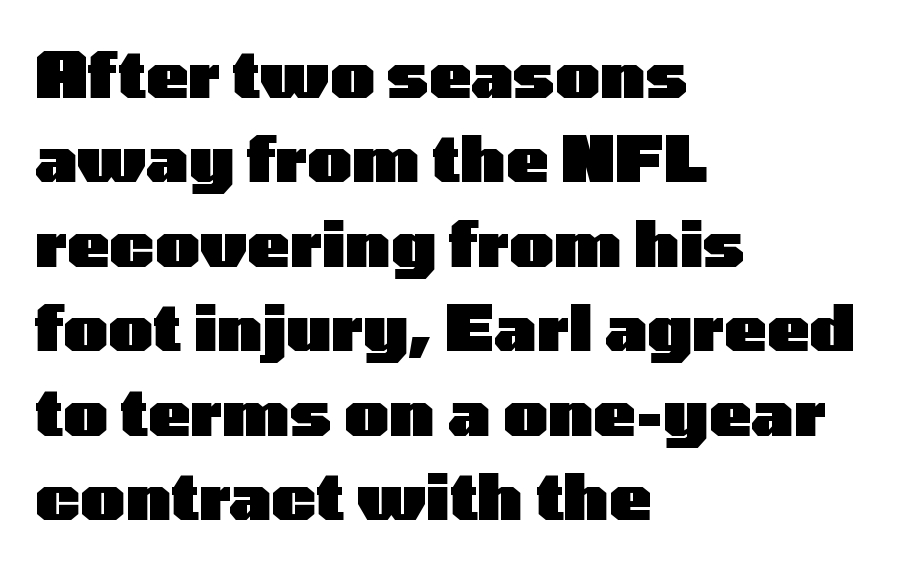
{"serif": "no", "italic": "no", "bold": "yes", "weight": "heavy", "width": "wide", "stroke_contrast": "low", "x_height": "medium", "monospaced": "no", "underline": "no", "align": "left", "line_spacing": "normal", "line_spacing_ratio": 1.34, "letter_spacing": "normal", "letter_spacing_em": 0.0, "glyph_px": 63}
